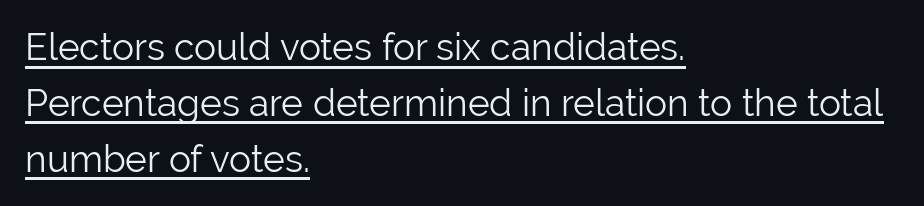
The image shows 37 px light sans-serif type, upright; set left-aligned, normal line spacing (1.51x), normal letter spacing, underlined; low stroke contrast and a medium x-height.
